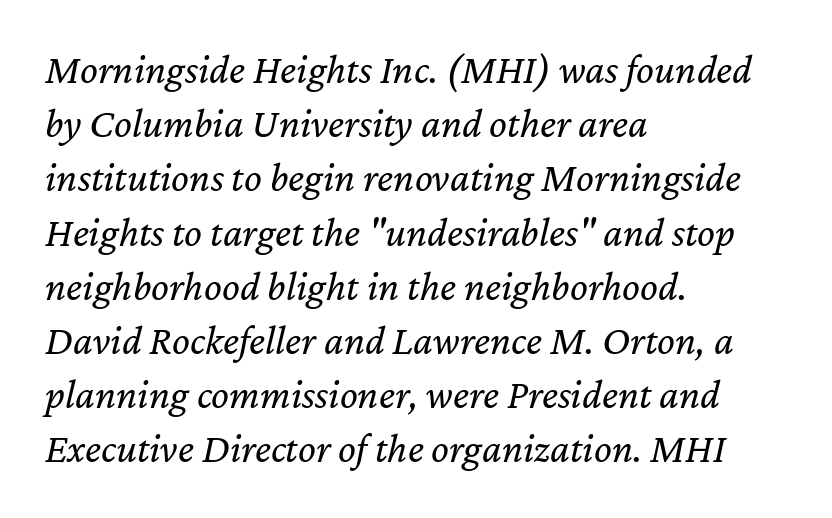
The font's italic variant was chosen for this text. The space between consecutive lines is moderate. Nothing heavy about these letters — not bold at all. Note the varied advance widths — an 'i' is clearly narrower than an 'm'. Descenders are the only things crossing below the line.
